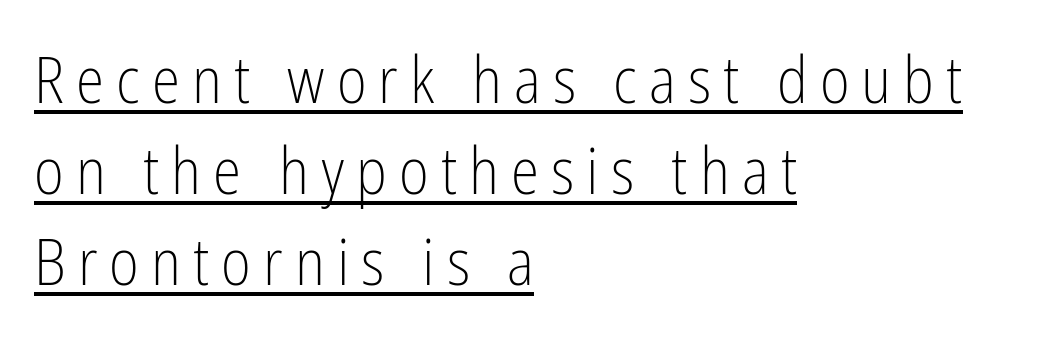
Like a heading marked for emphasis, these lines bear an underscore. Each letter keeps its own natural width here, so spacing adapts to shape. In terms of leading, this rendering sits right in the middle. A sans-serif font was chosen for this passage.
